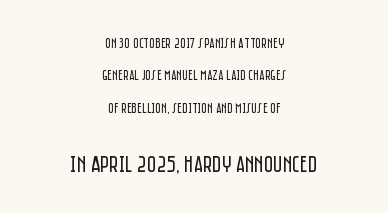
The image shows 23 px text type, upright; set centered, loose line spacing (2.31x), normal letter spacing, not underlined; the second (bottom) block is 1.64x larger.
